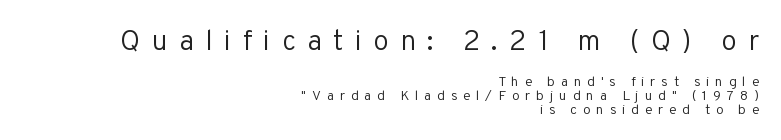
{"serif": "no", "italic": "no", "bold": "no", "weight": "regular", "width": "normal", "stroke_contrast": "low", "x_height": "medium", "monospaced": "no", "underline": "no", "align": "right", "line_spacing": "tight", "line_spacing_ratio": 0.99, "letter_spacing": "wide", "letter_spacing_em": 0.41, "larger_block": "first", "size_ratio": 2.0, "glyph_px": 28}
